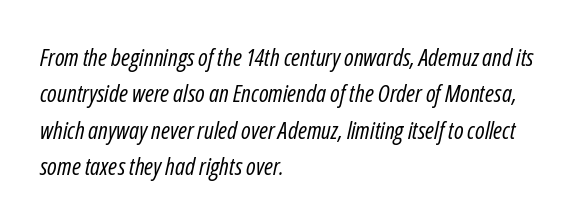
{"italic": "yes", "lean": "right", "slant_degrees": 12, "bold": "no", "underline": "no", "align": "left", "line_spacing": "normal", "line_spacing_ratio": 1.52, "letter_spacing": "normal", "letter_spacing_em": 0.0, "glyph_px": 24}
